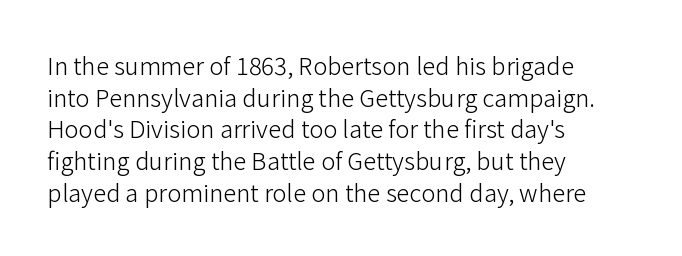
Q: Is the text bold? A: No.
Q: Is the text italic (slanted)? A: No, it is upright.
Q: Is the text underlined? A: No.
Q: How is the paragraph aligned? A: Left-aligned.
Q: Is the spacing between letters normal or unusually wide? A: Normal.
Q: Is the spacing between lines tight, normal or loose? A: Normal.
